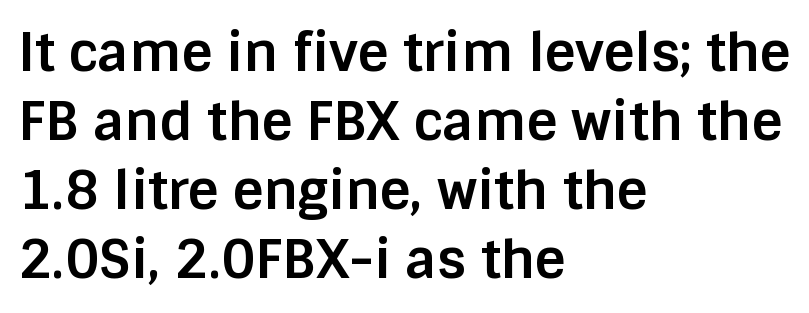
{"serif": "no", "italic": "no", "bold": "yes", "weight": "bold", "width": "normal", "stroke_contrast": "low", "x_height": "large", "monospaced": "no", "underline": "no", "align": "left", "line_spacing": "normal", "line_spacing_ratio": 1.3, "letter_spacing": "normal", "letter_spacing_em": 0.0, "glyph_px": 53}
